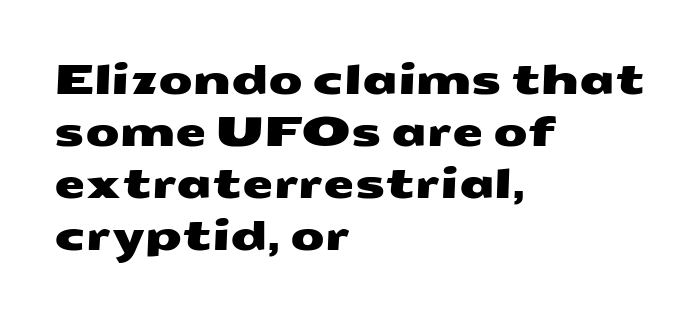
The image shows 40 px wide sans-serif type; set left-aligned, normal line spacing (1.3x), normal letter spacing, not underlined; medium stroke contrast and a medium x-height.
